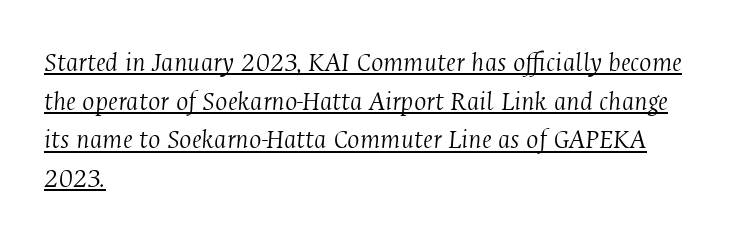
{"serif": "yes", "italic": "yes", "lean": "right", "slant_degrees": 4, "bold": "no", "weight": "light", "width": "condensed", "stroke_contrast": "medium", "x_height": "medium", "monospaced": "no", "underline": "yes", "align": "left", "line_spacing": "normal", "line_spacing_ratio": 1.33, "letter_spacing": "normal", "letter_spacing_em": 0.0, "glyph_px": 29}
